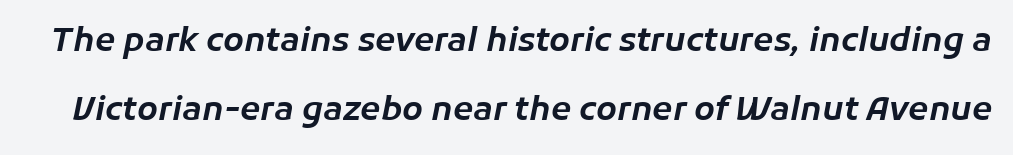
The image shows 33 px text type, italic (leaning right); set loose line spacing (2.08x), normal letter spacing, not underlined; low stroke contrast and a medium x-height.
